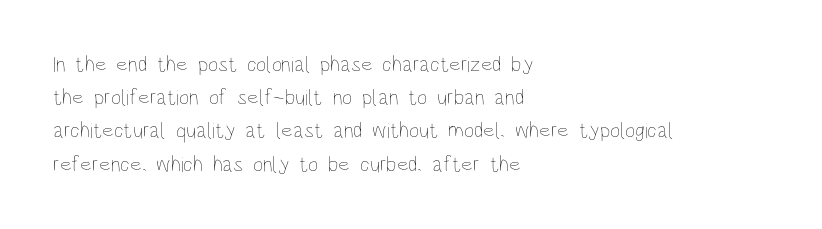
Q: Is the text bold? A: No.
Q: Is the text italic (slanted)? A: No, it is upright.
Q: Is the text underlined? A: No.
Q: How is the paragraph aligned? A: Left-aligned.
Q: Is the spacing between letters normal or unusually wide? A: Normal.
Q: Is the spacing between lines tight, normal or loose? A: Normal.
